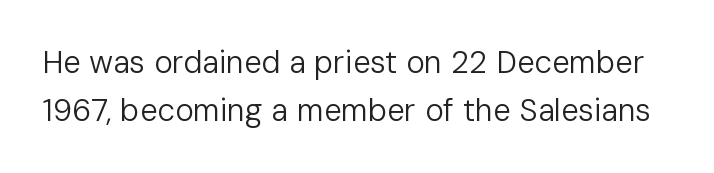
{"serif": "no", "italic": "no", "bold": "no", "weight": "regular", "width": "normal", "stroke_contrast": "low", "x_height": "medium", "monospaced": "no", "underline": "no", "line_spacing": "normal", "line_spacing_ratio": 1.54, "letter_spacing": "normal", "letter_spacing_em": 0.0, "glyph_px": 31}
